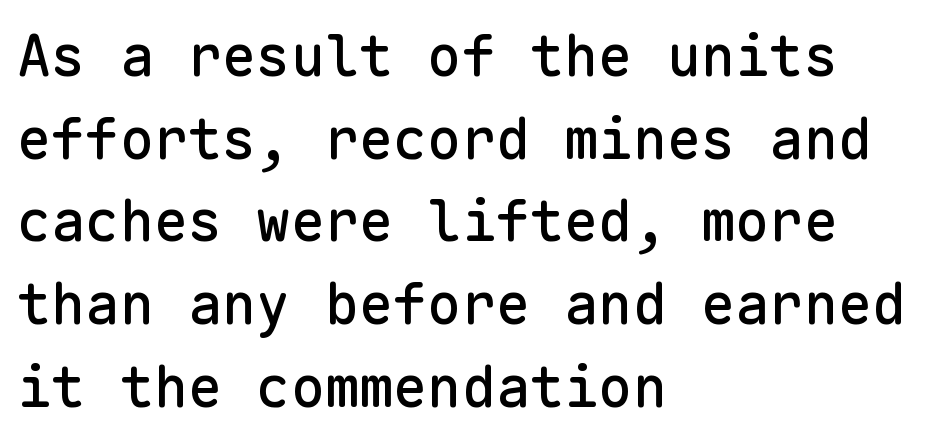
Glance below the letters and you will spot only blank space. No italicization has been applied; the sample stays upright. Spacing verdict: monospaced, one width for all characters. Honestly, the row spacing looks completely unremarkable.
